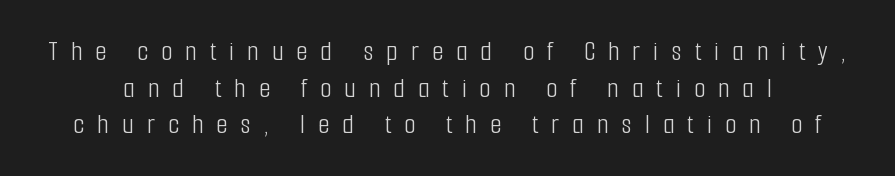
Q: Is the text bold? A: No.
Q: Is the text italic (slanted)? A: No, it is upright.
Q: Is the typeface a serif or a sans-serif typeface? A: Sans-serif.
Q: Is the text underlined? A: No.
Q: Is the spacing between letters normal or unusually wide? A: Unusually wide.
Q: Is the spacing between lines tight, normal or loose? A: Normal.
Q: Width (condensed, normal, or wide)? A: Condensed.
Q: Stroke contrast? A: Low.
Q: x-height? A: Medium.
Q: Monospaced? A: No.
